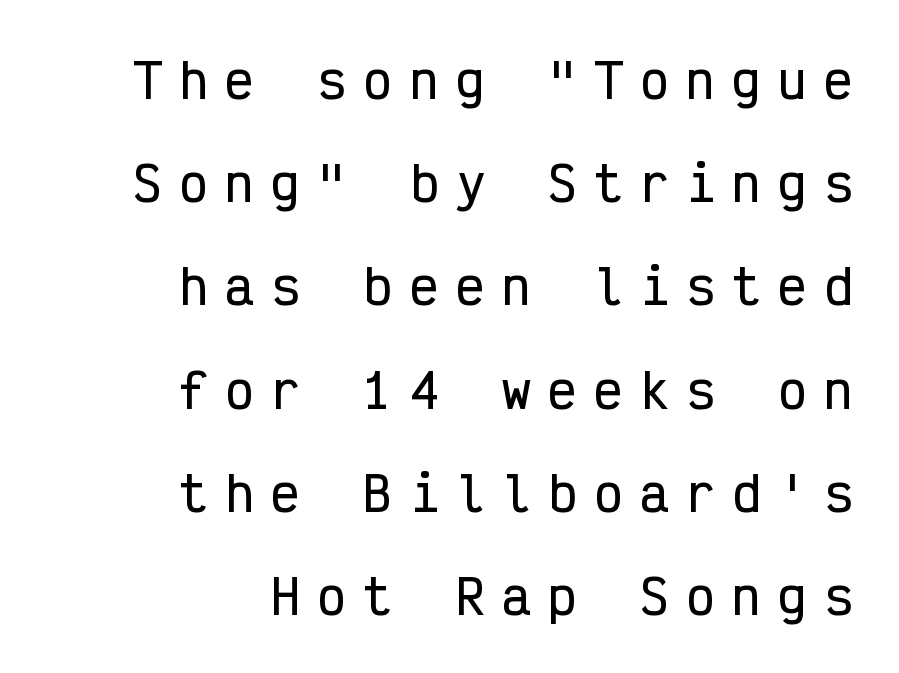
{"serif": "no", "italic": "no", "width": "condensed", "stroke_contrast": "low", "x_height": "medium", "monospaced": "yes", "underline": "no", "align": "right", "line_spacing": "loose", "line_spacing_ratio": 2.15, "letter_spacing": "wide", "letter_spacing_em": 0.36, "glyph_px": 48}
